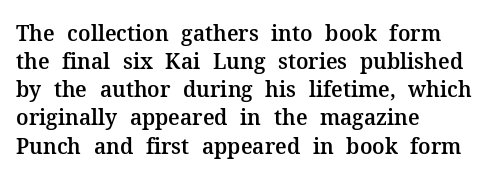
The image shows 21 px text type, upright; set left-aligned, normal line spacing (1.34x), normal letter spacing, not underlined.
